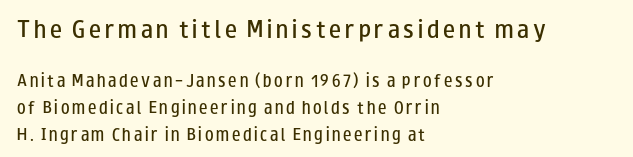
Reading down the column, the eye jumps a long way to each next line. Decoration check: the copy has no underline. A student would notice the top passage is typeset larger than what follows. Casual observation: everything's shoved over to the left.
